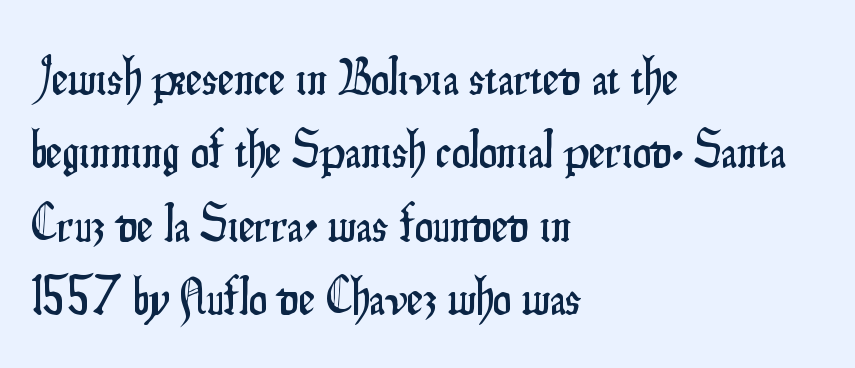
In CSS terms this would be text-align: left. This sample uses a sans-serif face. Check the space under the baseline: it is left empty. It's the straight-up-and-down kind of type.
